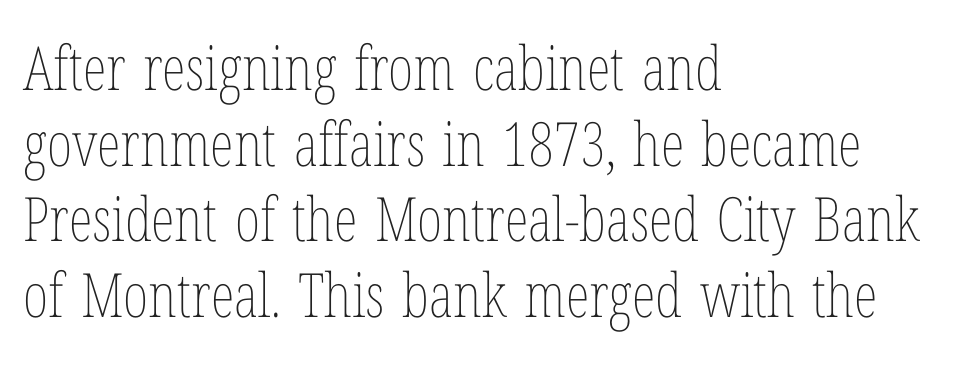
The image shows 61 px thin, condensed type, upright; set left-aligned, line spacing 1.24x, normal letter spacing, not underlined; low stroke contrast and a medium x-height.
